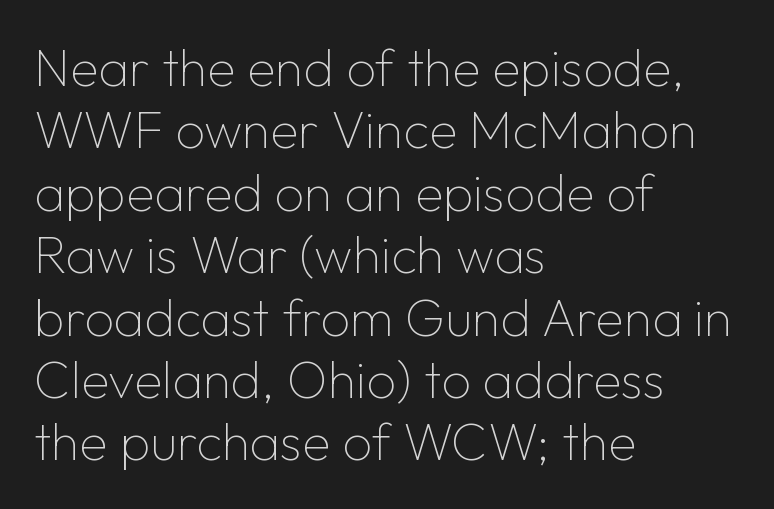
The image shows 52 px thin sans-serif type, upright; set left-aligned, line spacing 1.2x, normal letter spacing, not underlined; low stroke contrast and a medium x-height.
